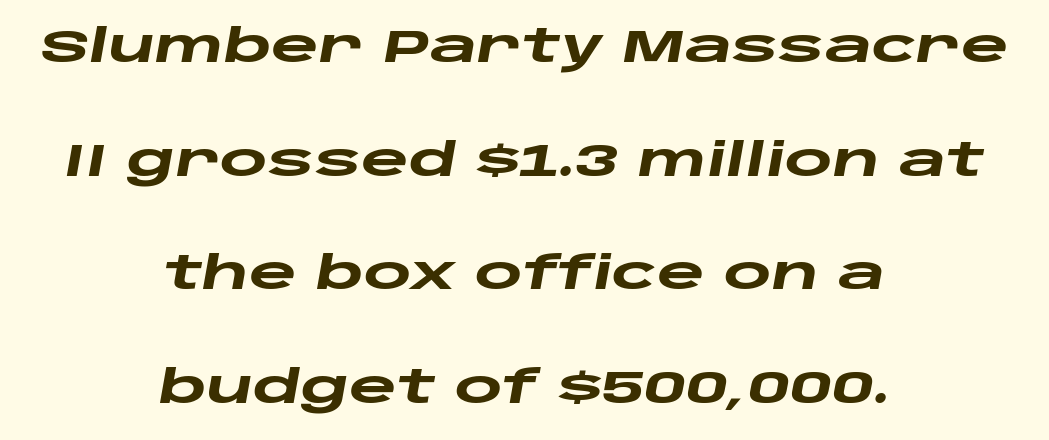
Q: Is the text bold? A: Yes.
Q: Is the text italic (slanted)? A: Yes, it leans right by about 10 degrees.
Q: Is the text underlined? A: No.
Q: How is the paragraph aligned? A: Centered.
Q: Is the spacing between letters normal or unusually wide? A: Normal.
Q: Is the spacing between lines tight, normal or loose? A: Loose.
Q: Width (condensed, normal, or wide)? A: Wide.
Q: Stroke contrast? A: Low.
Q: x-height? A: Large.
Q: Monospaced? A: No.
